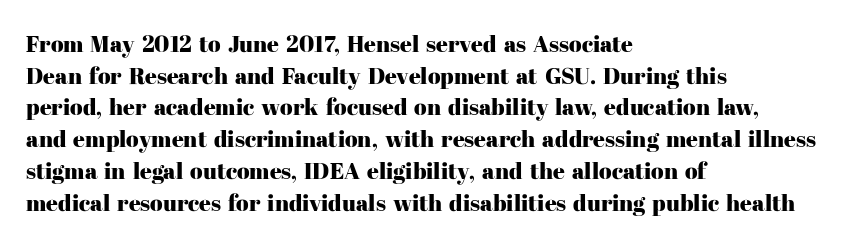
The image shows 23 px text type, upright; set left-aligned, normal line spacing (1.38x), normal letter spacing, not underlined.
